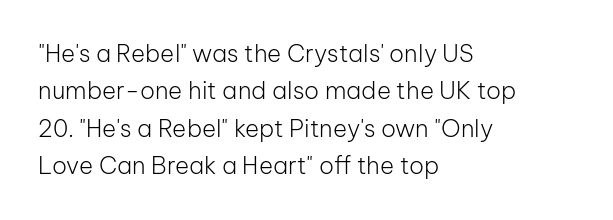
Evenly set lines give the paragraph a standard silhouette. Here the glyphs are tracked normally, forming tight word shapes. Rule under the text: the space is simply empty. Italic? Not at all — the glyphs are vertical. These glyphs show unthickened strokes, regular width or finer.
